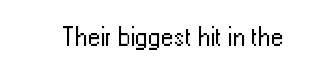
{"italic": "no", "bold": "no", "underline": "no", "letter_spacing": "normal", "letter_spacing_em": 0.0, "glyph_px": 26}
